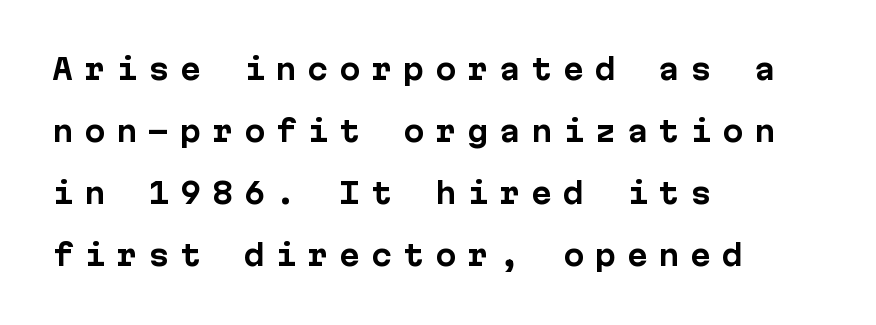
Leading is clearly above the norm, producing a sparse column. Are there feet on the stems? There aren't — it's a sans. The passage shown has open, widely tracked lettering throughout. No italicization has been applied; the sample stays upright. A full-strength bold gives these letters their thick strokes. Compared with a centered layout, this one pins lines to the left instead.
